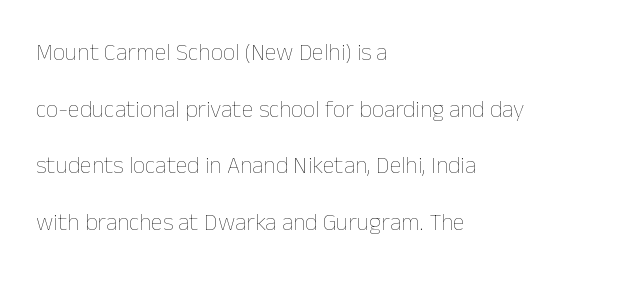
Q: Is the text bold? A: No.
Q: Is the text italic (slanted)? A: No, it is upright.
Q: Is the text underlined? A: No.
Q: How is the paragraph aligned? A: Left-aligned.
Q: Is the spacing between letters normal or unusually wide? A: Normal.
Q: Is the spacing between lines tight, normal or loose? A: Loose.
